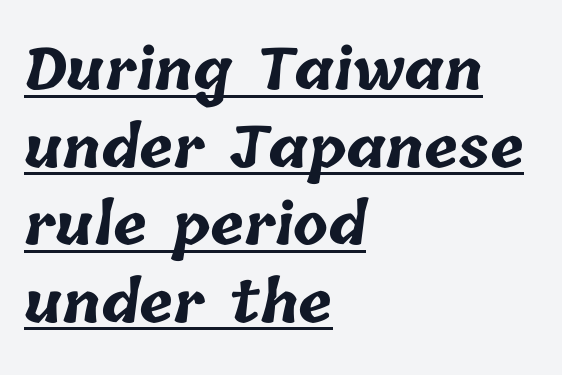
Q: Is the text bold? A: Yes.
Q: Is the text underlined? A: Yes.
Q: How is the paragraph aligned? A: Left-aligned.
Q: Is the spacing between letters normal or unusually wide? A: Normal.
Q: Is the spacing between lines tight, normal or loose? A: Normal.
Q: Width (condensed, normal, or wide)? A: Normal.
Q: Stroke contrast? A: Low.
Q: x-height? A: Medium.
Q: Monospaced? A: No.
